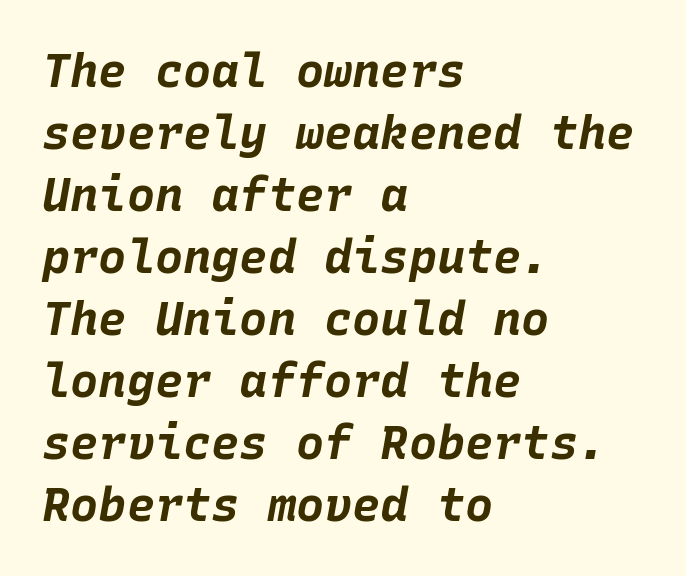
Q: Is the text bold? A: Yes.
Q: Is the text italic (slanted)? A: Yes, it leans right by about 10 degrees.
Q: Is the text underlined? A: No.
Q: How is the paragraph aligned? A: Left-aligned.
Q: Is the spacing between letters normal or unusually wide? A: Normal.
Q: Is the spacing between lines tight, normal or loose? A: Normal.
Q: Width (condensed, normal, or wide)? A: Normal.
Q: Stroke contrast? A: Low.
Q: x-height? A: Large.
Q: Monospaced? A: Yes.
